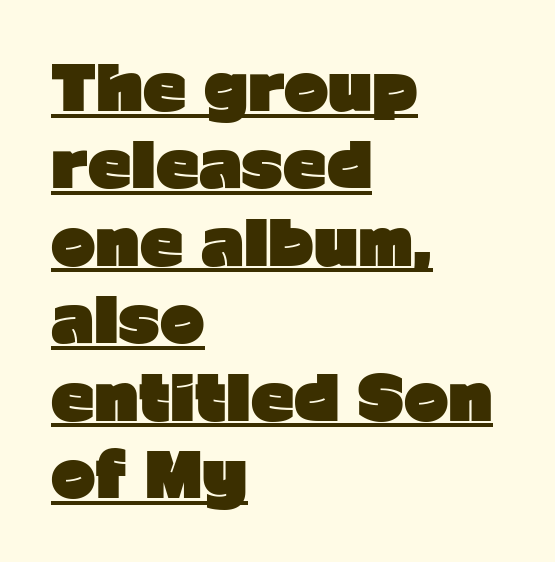
{"serif": "no", "italic": "no", "bold": "yes", "weight": "heavy", "width": "normal", "stroke_contrast": "low", "x_height": "medium", "monospaced": "no", "underline": "yes", "align": "left", "line_spacing": "normal", "line_spacing_ratio": 1.29, "letter_spacing": "normal", "letter_spacing_em": 0.0, "glyph_px": 60}
